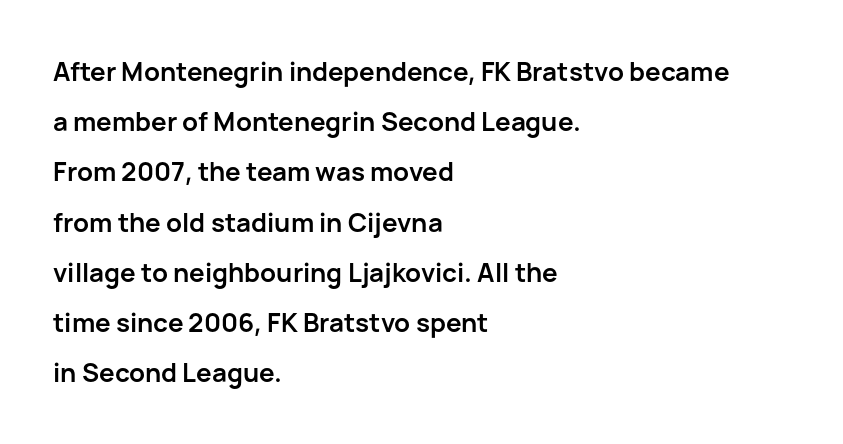
Q: Is the text bold? A: Yes.
Q: Is the text italic (slanted)? A: No, it is upright.
Q: Is the text underlined? A: No.
Q: How is the paragraph aligned? A: Left-aligned.
Q: Is the spacing between letters normal or unusually wide? A: Normal.
Q: Is the spacing between lines tight, normal or loose? A: Loose.
